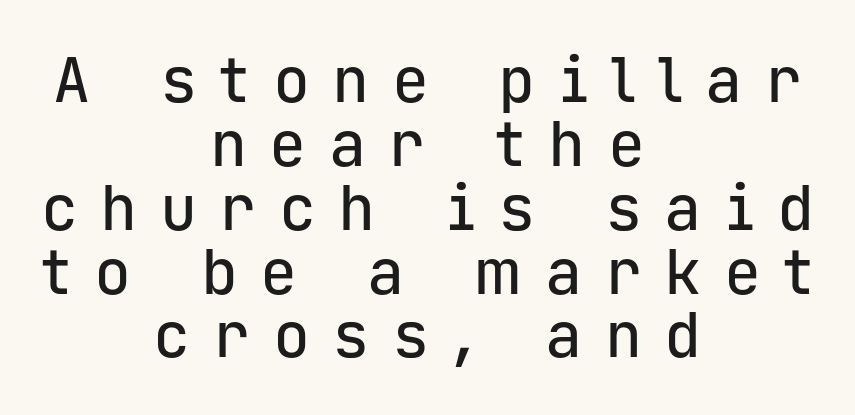
Q: Is the text italic (slanted)? A: No, it is upright.
Q: Is the typeface a serif or a sans-serif typeface? A: Sans-serif.
Q: Is the text underlined? A: No.
Q: How is the paragraph aligned? A: Centered.
Q: Is the spacing between letters normal or unusually wide? A: Unusually wide.
Q: Is the spacing between lines tight, normal or loose? A: Tight.
Q: Width (condensed, normal, or wide)? A: Normal.
Q: Stroke contrast? A: Low.
Q: x-height? A: Medium.
Q: Monospaced? A: Yes.
